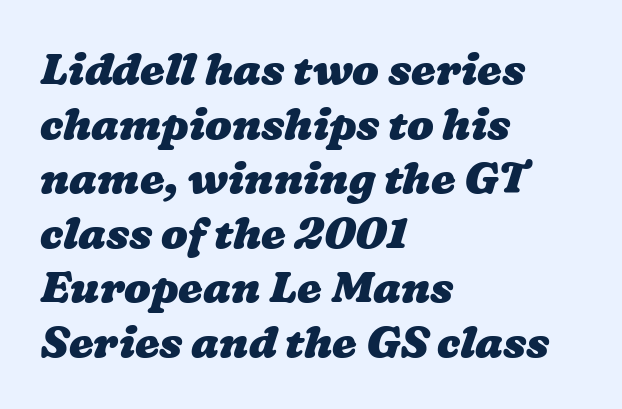
{"bold": "yes", "weight": "heavy", "width": "wide", "stroke_contrast": "low", "x_height": "medium", "monospaced": "no", "underline": "no", "align": "left", "line_spacing_ratio": 1.24, "letter_spacing": "normal", "letter_spacing_em": 0.0, "glyph_px": 44}
